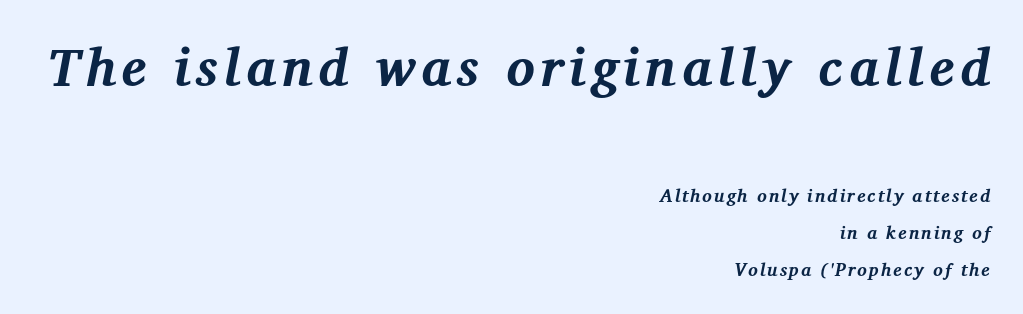
Is this a fixed-width face? No — the glyphs have proportional, varying widths. The zone under the glyphs is completely vacant. The emphasis by scale lands on block number one, above. The lettering tilts uniformly, giving the passage an italic look. The rendering anchors every line to the right-hand side.
